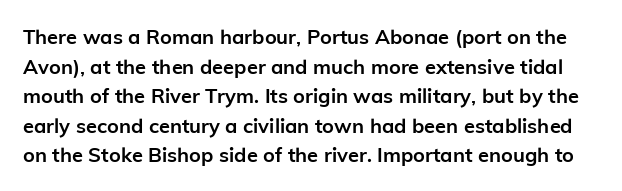
{"italic": "no", "bold": "yes", "underline": "no", "line_spacing": "normal", "line_spacing_ratio": 1.48, "letter_spacing": "normal", "letter_spacing_em": 0.0, "glyph_px": 20}
